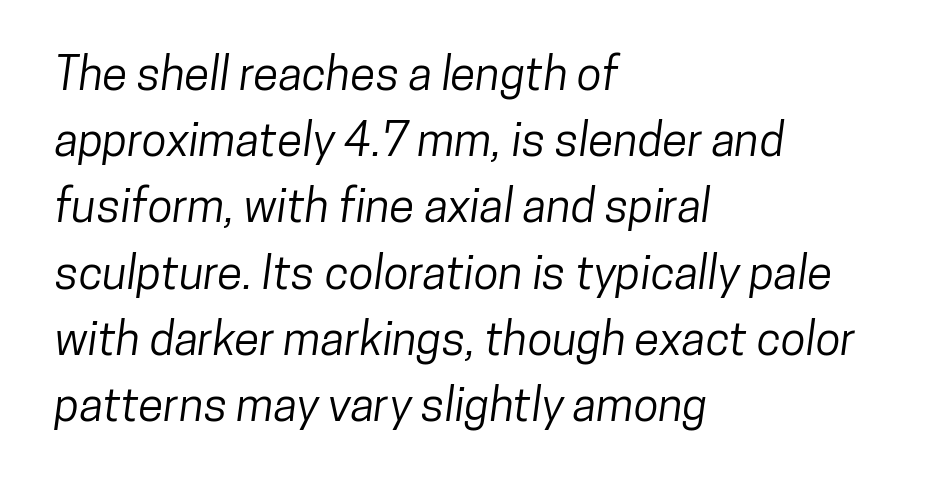
The tracking reads as untouched default to a designer's eye. Is the block centered? No — it sits flush against the left margin. Each letter's strokes conclude bluntly, with no projecting serifs. Descenders hang freely into open space. This sample has the flowing, uneven cadence of proportional lettering.
